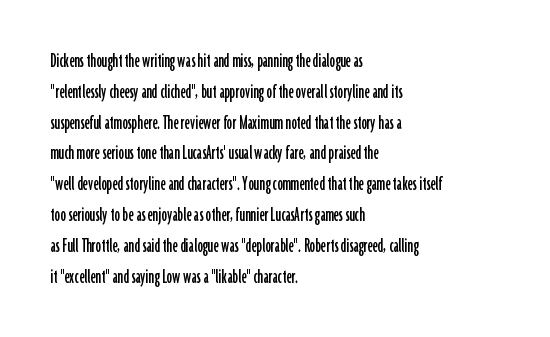
Q: Is the text italic (slanted)? A: No, it is upright.
Q: Is the text underlined? A: No.
Q: How is the paragraph aligned? A: Left-aligned.
Q: Is the spacing between letters normal or unusually wide? A: Normal.
Q: Is the spacing between lines tight, normal or loose? A: Normal.
